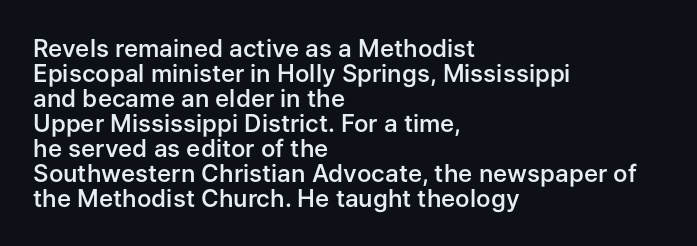
Q: Is the text bold? A: Semi-bold.
Q: Is the text italic (slanted)? A: No, it is upright.
Q: Is the text underlined? A: No.
Q: How is the paragraph aligned? A: Left-aligned.
Q: Is the spacing between letters normal or unusually wide? A: Normal.
Q: Is the spacing between lines tight, normal or loose? A: Tight.
